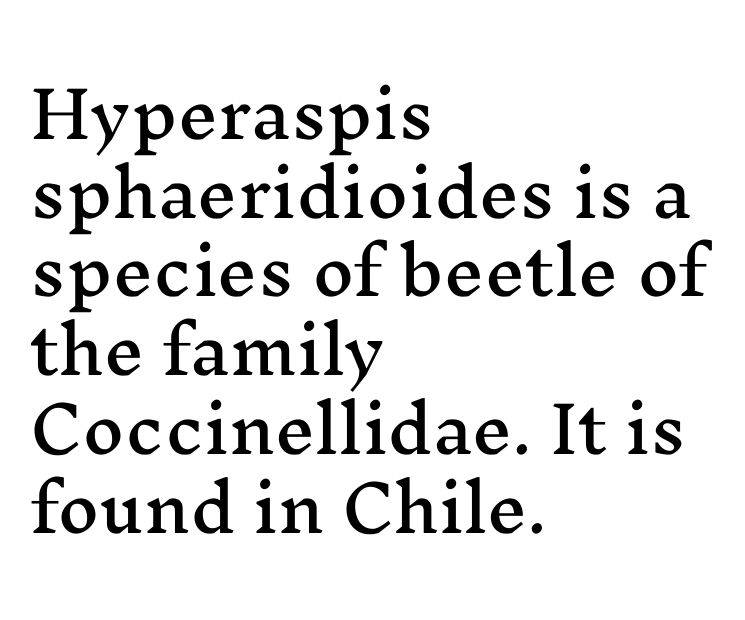
The image shows 64 px wide serif type, upright; set left-aligned, line spacing 1.23x, normal letter spacing, not underlined; medium stroke contrast and a medium x-height.
